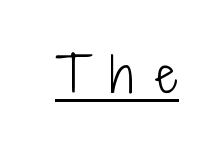
{"serif": "no", "italic": "no", "bold": "no", "weight": "light", "width": "condensed", "stroke_contrast": "low", "x_height": "medium", "monospaced": "no", "underline": "yes", "letter_spacing": "wide", "letter_spacing_em": 0.49, "glyph_px": 47}
